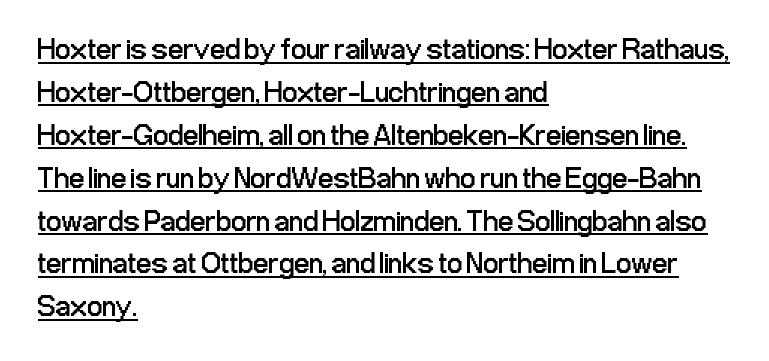
The paragraph shown leans on its left margin. Every word sits above its own underline. In terms of leading, this rendering sits right in the middle. The weight would be labelled regular, book, light, or lighter still.
